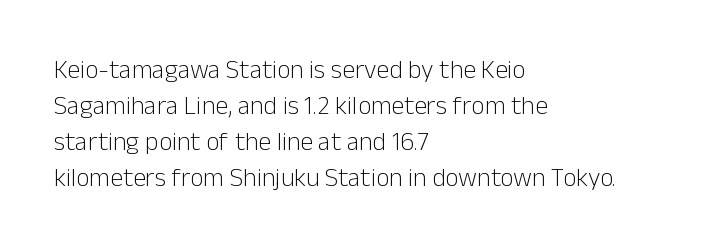
{"italic": "no", "bold": "no", "underline": "no", "align": "left", "line_spacing": "normal", "line_spacing_ratio": 1.38, "letter_spacing": "normal", "letter_spacing_em": 0.0, "glyph_px": 26}
